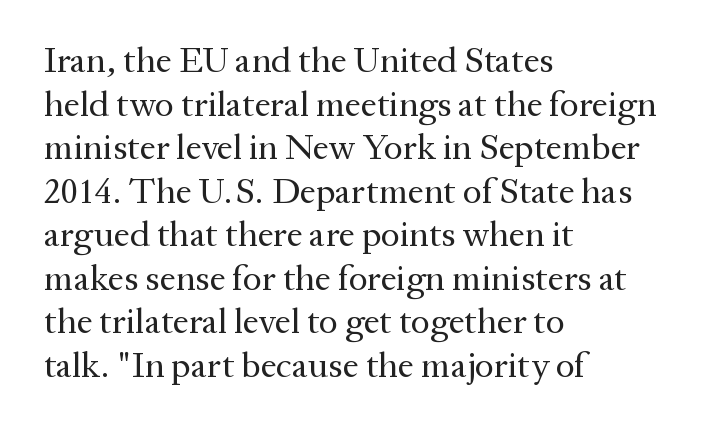
This sample uses an upright cut, with every glyph sitting square on the baseline. Is the stroke heavy? The answer is a plain regular-or-lighter. No word sits above an underline. This is serif lettering, the kind often seen in printed books. Tracking value appears to be zero — textbook default spacing. Line beginnings align vertically; line endings do not.
